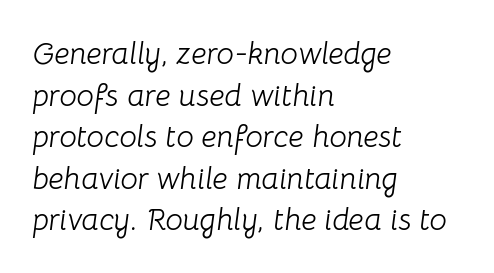
{"italic": "yes", "lean": "right", "slant_degrees": 8, "bold": "no", "weight": "light", "width": "normal", "stroke_contrast": "low", "x_height": "medium", "monospaced": "no", "underline": "no", "align": "left", "line_spacing": "normal", "line_spacing_ratio": 1.34, "letter_spacing": "normal", "letter_spacing_em": 0.0, "glyph_px": 31}
